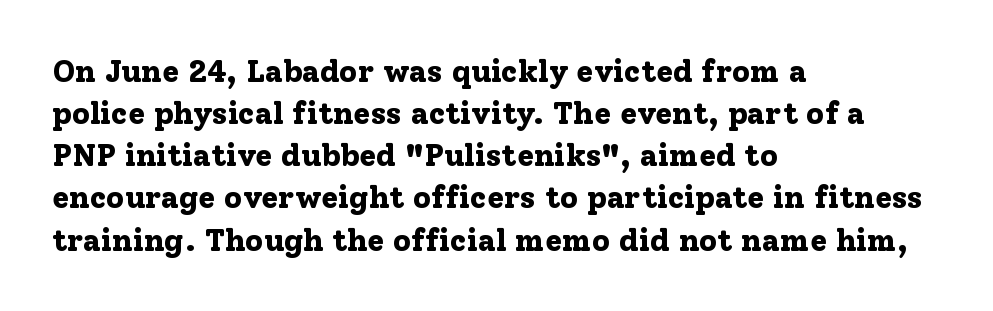
The image shows 31 px bold serif type, upright; set left-aligned, normal line spacing (1.36x), normal letter spacing, not underlined; low stroke contrast and a medium x-height.
